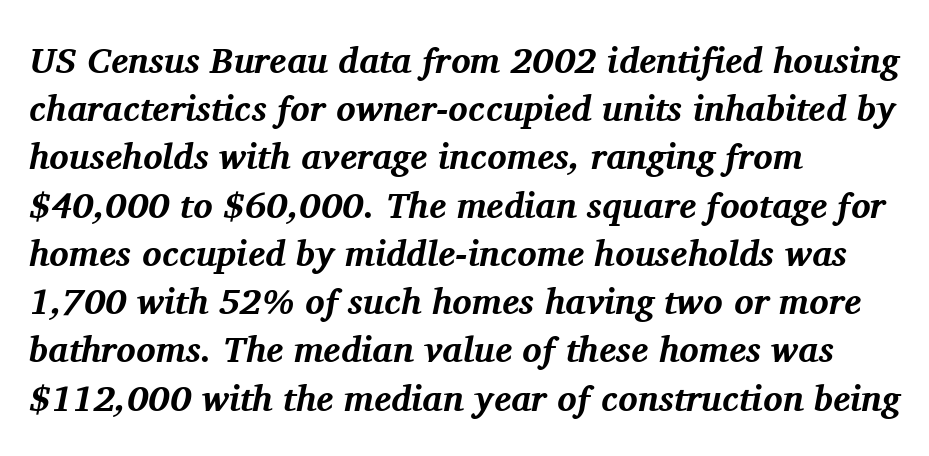
{"serif": "yes", "italic": "yes", "lean": "right", "slant_degrees": 11, "bold": "yes", "weight": "bold", "width": "normal", "stroke_contrast": "medium", "x_height": "medium", "monospaced": "no", "underline": "no", "align": "left", "line_spacing": "normal", "line_spacing_ratio": 1.34, "letter_spacing": "normal", "letter_spacing_em": 0.0, "glyph_px": 36}
